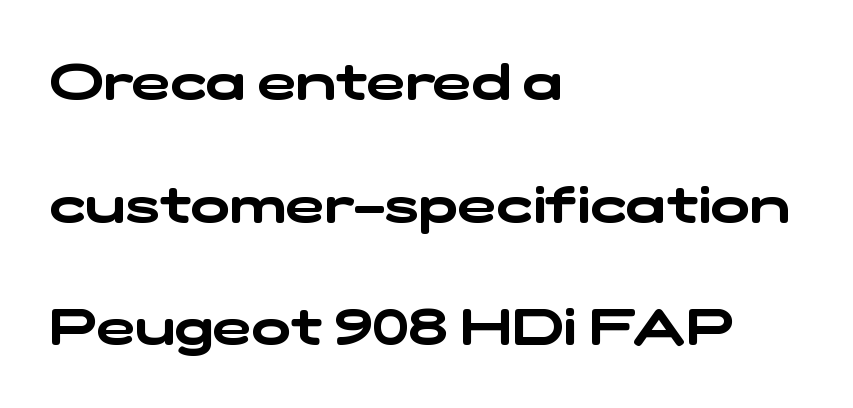
The image shows 52 px wide sans-serif type; set left-aligned, loose line spacing (2.36x), normal letter spacing, not underlined; low stroke contrast and a medium x-height.
